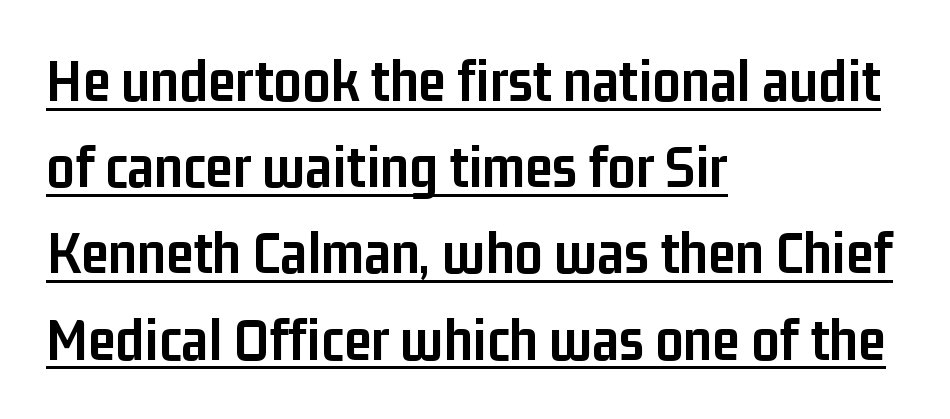
Q: Is the text bold? A: Yes.
Q: Is the text italic (slanted)? A: No, it is upright.
Q: Is the typeface a serif or a sans-serif typeface? A: Sans-serif.
Q: Is the text underlined? A: Yes.
Q: How is the paragraph aligned? A: Left-aligned.
Q: Is the spacing between letters normal or unusually wide? A: Normal.
Q: Is the spacing between lines tight, normal or loose? A: Normal.
Q: Width (condensed, normal, or wide)? A: Condensed.
Q: Stroke contrast? A: Low.
Q: x-height? A: Medium.
Q: Monospaced? A: No.
